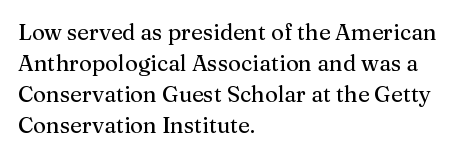
The image shows 22 px text type, upright; set left-aligned, normal line spacing (1.41x), normal letter spacing, not underlined.
